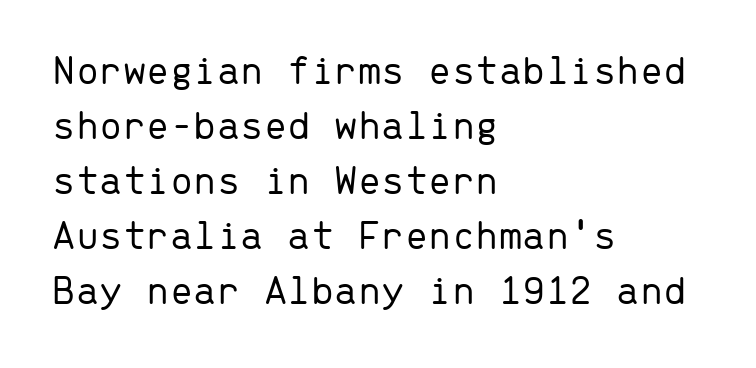
The image shows 42 px light sans-serif type, upright, monospaced; set left-aligned, normal line spacing (1.31x), normal letter spacing, not underlined; low stroke contrast and a medium x-height.
